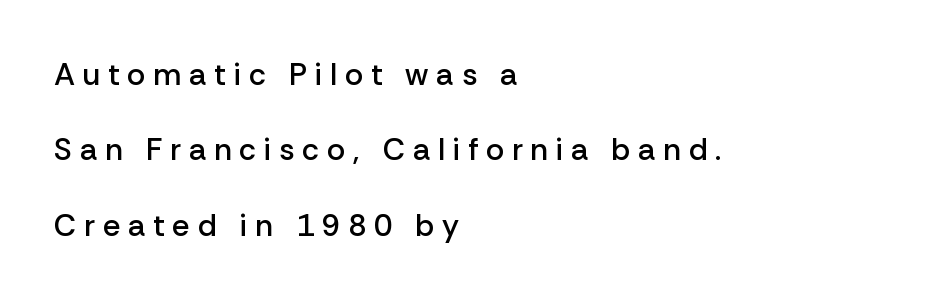
{"serif": "no", "italic": "no", "bold": "semi", "weight": "semibold", "width": "normal", "stroke_contrast": "low", "x_height": "medium", "monospaced": "no", "underline": "no", "align": "left", "line_spacing": "loose", "line_spacing_ratio": 2.43, "letter_spacing": "wide", "letter_spacing_em": 0.25, "glyph_px": 31}
